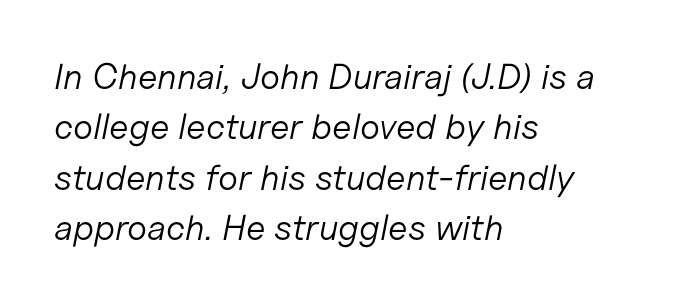
Q: Is the text bold? A: No.
Q: Is the text italic (slanted)? A: Yes, it leans right by about 11 degrees.
Q: Is the text underlined? A: No.
Q: How is the paragraph aligned? A: Left-aligned.
Q: Is the spacing between letters normal or unusually wide? A: Normal.
Q: Is the spacing between lines tight, normal or loose? A: Normal.
Q: Width (condensed, normal, or wide)? A: Normal.
Q: Stroke contrast? A: Low.
Q: x-height? A: Medium.
Q: Monospaced? A: No.
